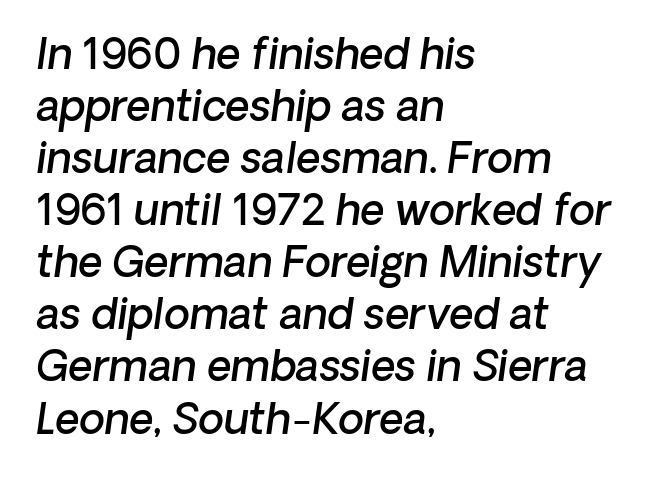
{"serif": "no", "bold": "semi", "weight": "semibold", "width": "normal", "stroke_contrast": "low", "x_height": "medium", "monospaced": "no", "underline": "no", "align": "left", "line_spacing_ratio": 1.24, "letter_spacing": "normal", "letter_spacing_em": 0.0, "glyph_px": 42}
